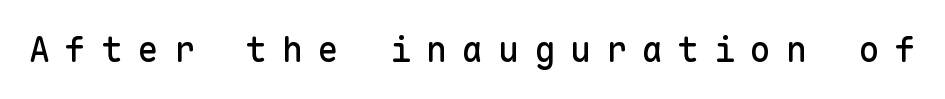
The image shows 35 px sans-serif type, upright, monospaced; set unusually wide letter spacing (+0.43 em), not underlined; low stroke contrast and a medium x-height.
